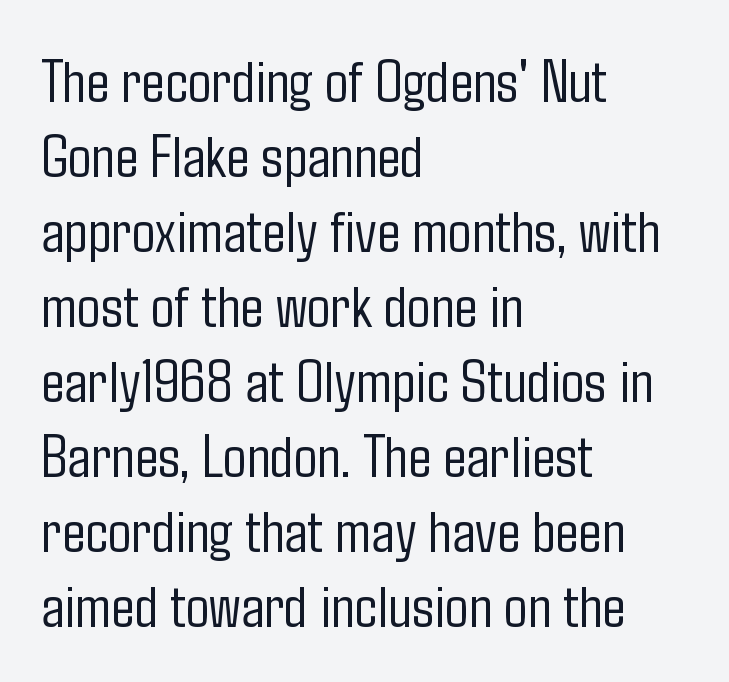
The image shows 62 px light, condensed sans-serif type, upright; set left-aligned, line spacing 1.21x, normal letter spacing, not underlined; low stroke contrast and a medium x-height.
